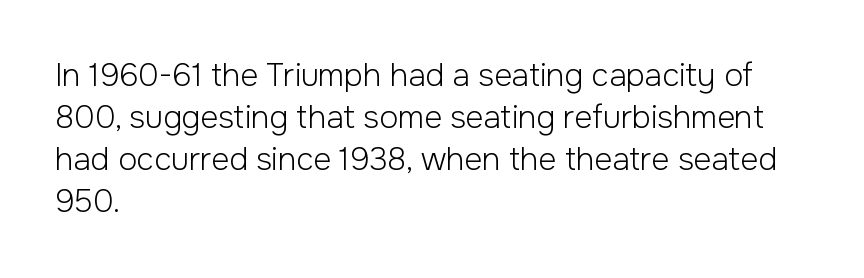
A typesetter would label this face a sans. A typesetter would call this zero additional tracking. The rendering uses natural spacing where letterforms have individual widths. These glyphs show unthickened strokes, regular width or finer. The leading is moderate, giving the passage an even texture.
